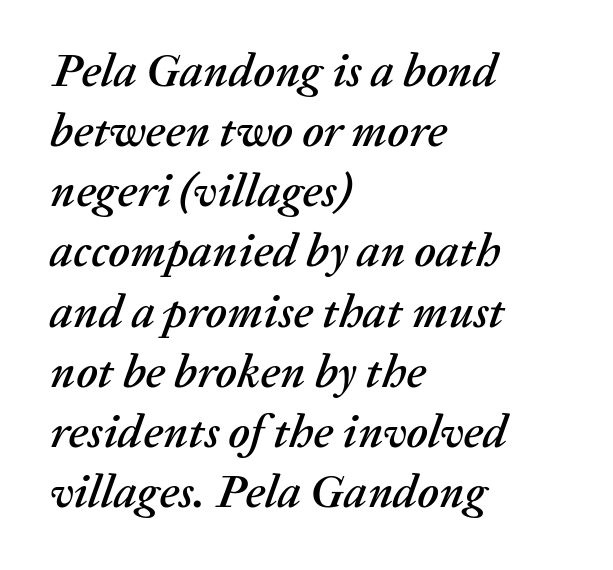
The image shows 47 px text type, italic (leaning right); set left-aligned, normal line spacing (1.28x), normal letter spacing, not underlined; medium stroke contrast and a medium x-height.
